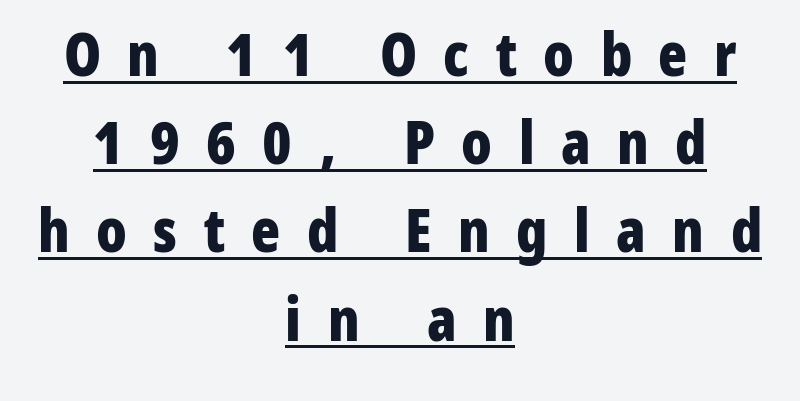
Leading matches the norm, producing a regular column. Serif or sans? Sans — the stroke terminals are bare. Which margin do the lines hug? Neither — every line sits in the middle. Honestly, the letter spacing is so wide it's the main thing you notice. A full-strength bold gives these letters their thick strokes.
